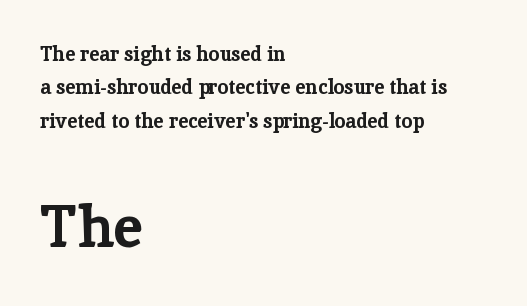
The image shows 59 px bold serif type, upright; set left-aligned, normal line spacing (1.67x), normal letter spacing, not underlined; the second (bottom) block is 2.95x larger; low stroke contrast and a medium x-height.
